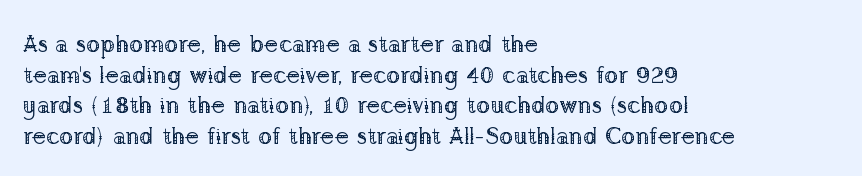
Is the type heavy? It reads as light-to-regular instead. Leftover space on each line is placed entirely after the last word. Characters follow at the spacing the type designer built in. The passage shown stacks its lines at a standard gap.
